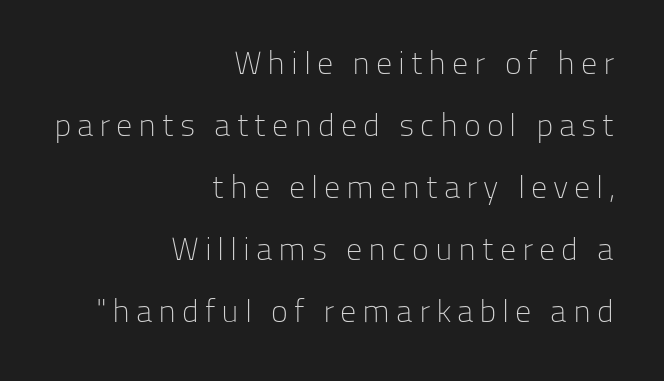
{"serif": "no", "italic": "no", "bold": "no", "weight": "light", "width": "normal", "stroke_contrast": "low", "x_height": "medium", "monospaced": "no", "underline": "no", "align": "right", "line_spacing": "loose", "line_spacing_ratio": 1.94, "glyph_px": 32}
